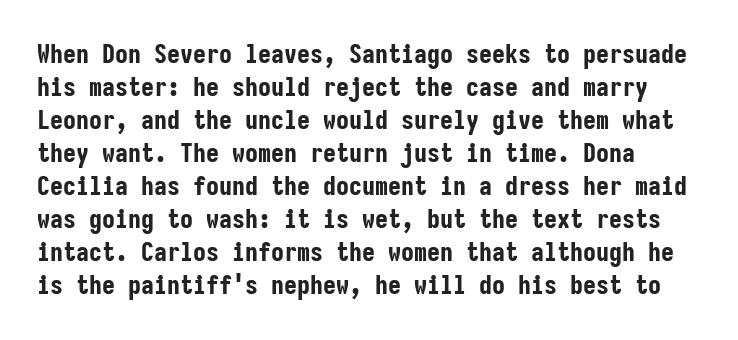
Q: Is the text bold? A: Yes.
Q: Is the text italic (slanted)? A: No, it is upright.
Q: Is the text underlined? A: No.
Q: Is the spacing between letters normal or unusually wide? A: Normal.
Q: Is the spacing between lines tight, normal or loose? A: Normal.
